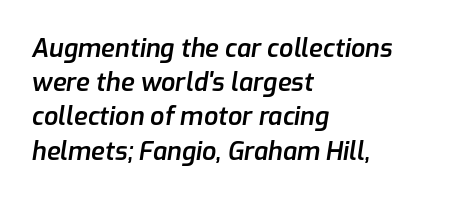
Unmarked baselines from the first word to the last. What stands out about the letter spacing? Nothing — it is the standard amount. A classic flush-left, rag-right setting is used for this passage. A somewhat darkened texture: the type is semibold rather than bold. The passage shown leans; its letterforms are oblique. If you measured baseline to baseline, you'd find a middling distance.
